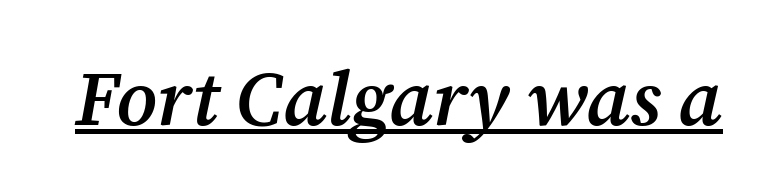
The image shows 77 px semibold serif type, italic (leaning right); set normal letter spacing, underlined; medium stroke contrast and a medium x-height.
